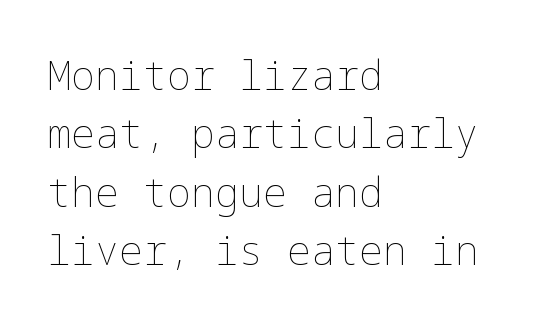
{"italic": "no", "bold": "no", "weight": "thin", "width": "normal", "stroke_contrast": "low", "x_height": "medium", "underline": "no", "align": "left", "line_spacing": "normal", "line_spacing_ratio": 1.46, "letter_spacing": "normal", "letter_spacing_em": 0.0, "glyph_px": 40}
